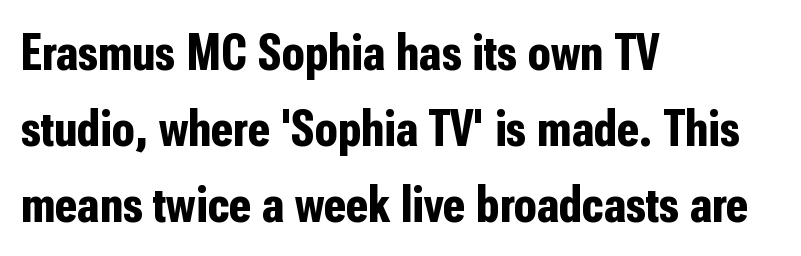
Q: Is the text bold? A: Yes.
Q: Is the text italic (slanted)? A: No, it is upright.
Q: Is the typeface a serif or a sans-serif typeface? A: Sans-serif.
Q: Is the text underlined? A: No.
Q: How is the paragraph aligned? A: Left-aligned.
Q: Is the spacing between letters normal or unusually wide? A: Normal.
Q: Is the spacing between lines tight, normal or loose? A: Normal.
Q: Width (condensed, normal, or wide)? A: Condensed.
Q: Stroke contrast? A: Low.
Q: x-height? A: Medium.
Q: Monospaced? A: No.
